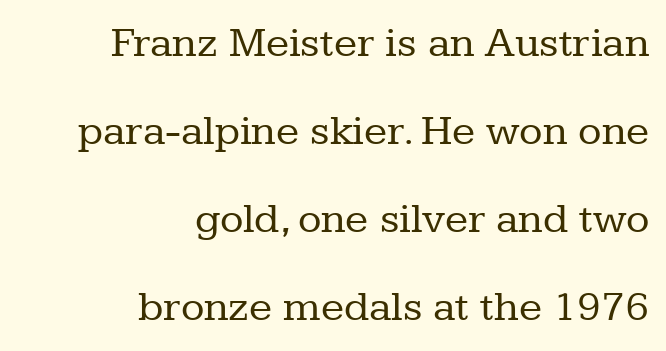
{"serif": "yes", "italic": "no", "bold": "no", "weight": "regular", "width": "normal", "stroke_contrast": "low", "x_height": "medium", "monospaced": "no", "underline": "no", "align": "right", "line_spacing": "loose", "line_spacing_ratio": 2.05, "letter_spacing": "normal", "letter_spacing_em": 0.0, "glyph_px": 43}
